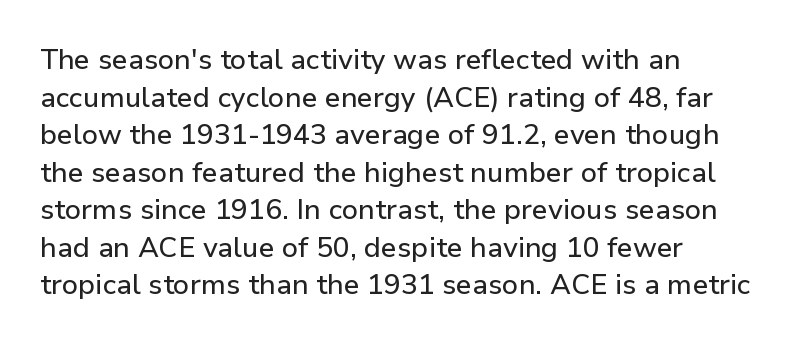
{"serif": "no", "italic": "no", "width": "normal", "stroke_contrast": "low", "x_height": "medium", "monospaced": "no", "underline": "no", "align": "left", "line_spacing": "normal", "line_spacing_ratio": 1.34, "letter_spacing": "normal", "letter_spacing_em": 0.0, "glyph_px": 28}
